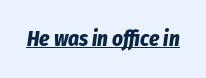
The image shows 21 px bold type, italic (leaning right); set normal letter spacing, underlined.
